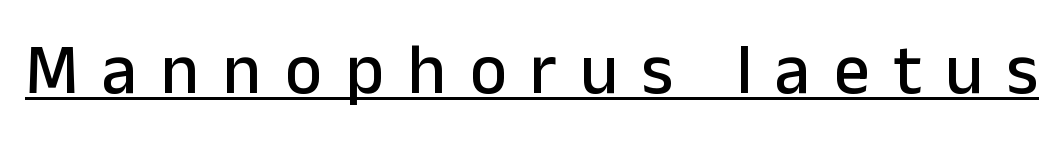
Q: Is the text italic (slanted)? A: No, it is upright.
Q: Is the typeface a serif or a sans-serif typeface? A: Sans-serif.
Q: Is the text underlined? A: Yes.
Q: Is the spacing between letters normal or unusually wide? A: Unusually wide.
Q: Width (condensed, normal, or wide)? A: Normal.
Q: Stroke contrast? A: Low.
Q: x-height? A: Medium.
Q: Monospaced? A: No.
